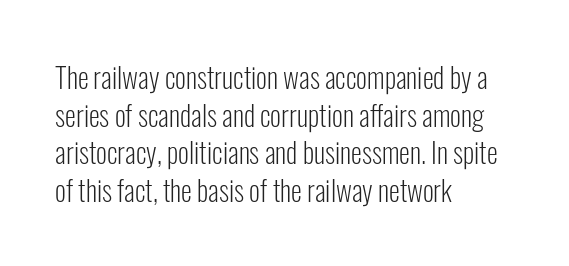
A sans-serif font was chosen for this passage. Unbolded letterforms with no extra heft. Each new line begins a customary step beneath the previous one. This sample uses plain, unmodified letter spacing.
